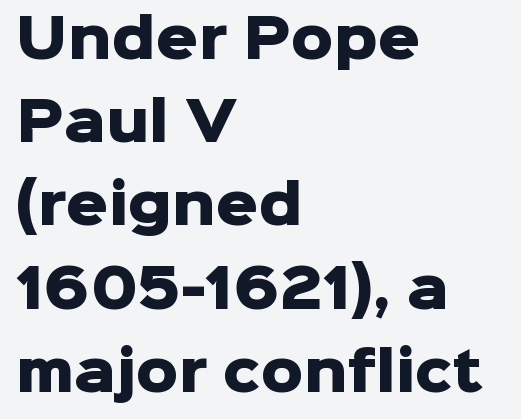
{"serif": "no", "italic": "no", "bold": "yes", "weight": "heavy", "width": "normal", "stroke_contrast": "low", "x_height": "medium", "monospaced": "no", "underline": "no", "align": "left", "line_spacing": "normal", "line_spacing_ratio": 1.57, "letter_spacing": "normal", "letter_spacing_em": 0.0, "glyph_px": 53}
